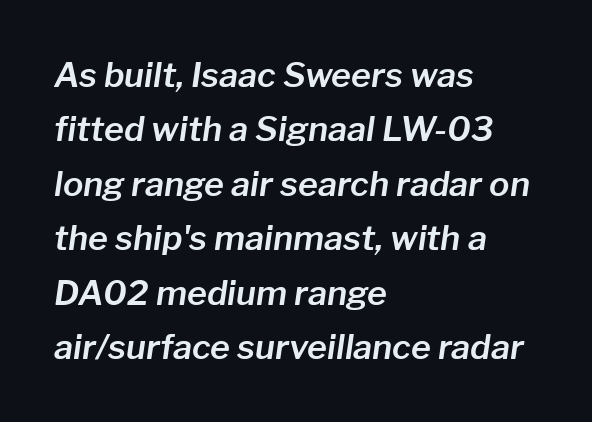
A typesetter would call this proportional, since set widths differ per character. Has an underline been added? It has not. The vertical gap from one line to the next is medium. Look at the tracking — it's just the regular setting, nothing added. Every row of glyphs begins at an identical x-position on the left. Style check: oblique.
